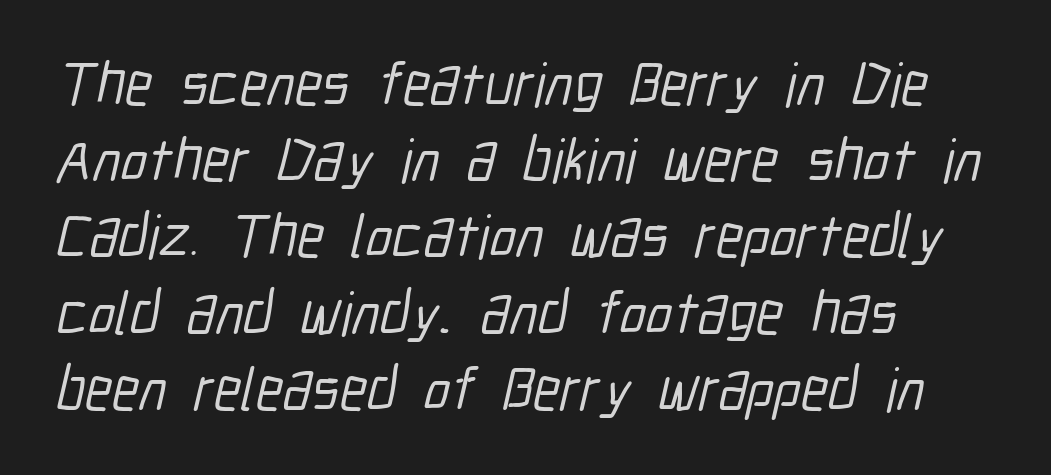
The image shows 61 px condensed sans-serif type; set left-aligned, normal line spacing (1.25x), normal letter spacing, not underlined; low stroke contrast and a medium x-height.
